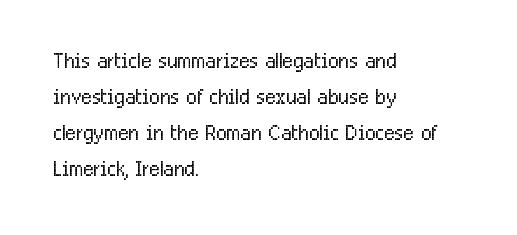
Q: Is the text bold? A: No.
Q: Is the text italic (slanted)? A: No, it is upright.
Q: Is the typeface a serif or a sans-serif typeface? A: Sans-serif.
Q: Is the text underlined? A: No.
Q: How is the paragraph aligned? A: Left-aligned.
Q: Is the spacing between letters normal or unusually wide? A: Normal.
Q: Is the spacing between lines tight, normal or loose? A: Normal.
Q: Width (condensed, normal, or wide)? A: Condensed.
Q: Stroke contrast? A: Low.
Q: x-height? A: Medium.
Q: Monospaced? A: No.
